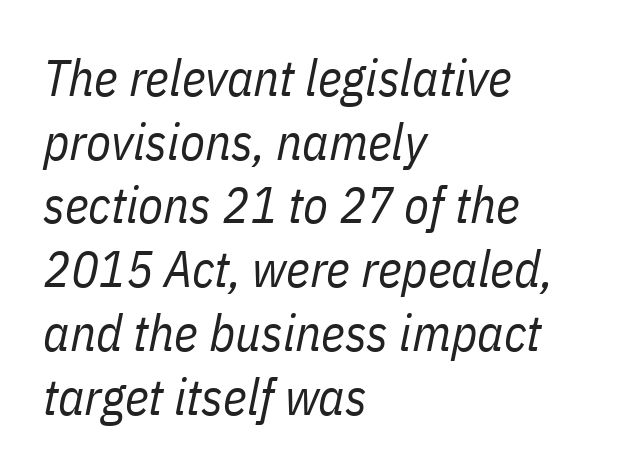
Q: Is the text bold? A: No.
Q: Is the text italic (slanted)? A: Yes, it leans right by about 11 degrees.
Q: Is the text underlined? A: No.
Q: How is the paragraph aligned? A: Left-aligned.
Q: Is the spacing between letters normal or unusually wide? A: Normal.
Q: Is the spacing between lines tight, normal or loose? A: Normal.
Q: Width (condensed, normal, or wide)? A: Condensed.
Q: Stroke contrast? A: Low.
Q: x-height? A: Medium.
Q: Monospaced? A: No.
